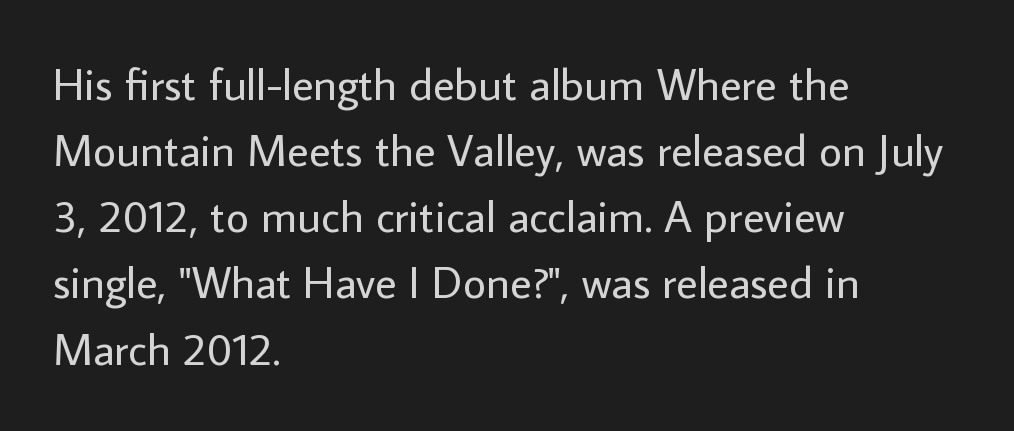
{"serif": "no", "italic": "no", "bold": "no", "weight": "regular", "width": "normal", "stroke_contrast": "low", "x_height": "medium", "monospaced": "no", "underline": "no", "align": "left", "line_spacing": "normal", "line_spacing_ratio": 1.47, "letter_spacing": "normal", "letter_spacing_em": 0.0, "glyph_px": 45}
